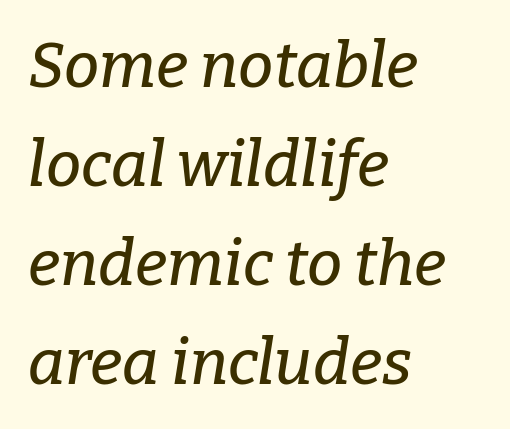
The image shows 63 px serif type, italic (leaning right); set left-aligned, normal line spacing (1.57x), normal letter spacing, not underlined; low stroke contrast and a medium x-height.
